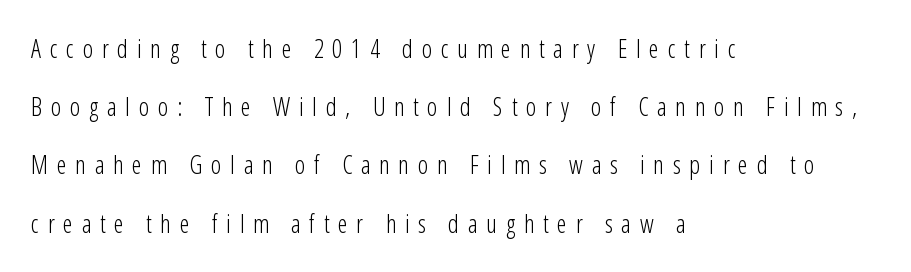
{"italic": "no", "bold": "no", "underline": "no", "align": "left", "line_spacing": "loose", "line_spacing_ratio": 2.33, "letter_spacing": "wide", "letter_spacing_em": 0.35, "glyph_px": 25}
